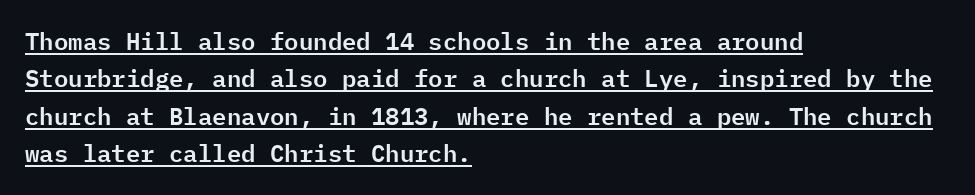
The letterforms sit shoulder to shoulder at normal distance. This sample carries an underscore along the baseline area. It's the straight-up-and-down kind of type. Leftover space on each line is placed entirely after the last word. Interline gaps are of average width in this sample.
